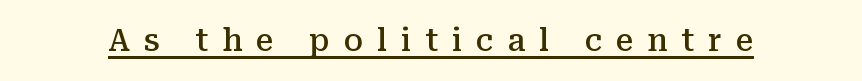
The image shows 31 px semibold serif type, upright; set unusually wide letter spacing (+0.45 em), underlined; medium stroke contrast and a medium x-height.
